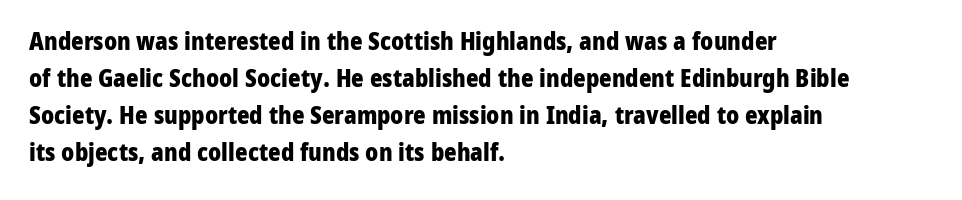
The image shows 24 px bold type, upright; set left-aligned, normal line spacing (1.54x), normal letter spacing, not underlined.
